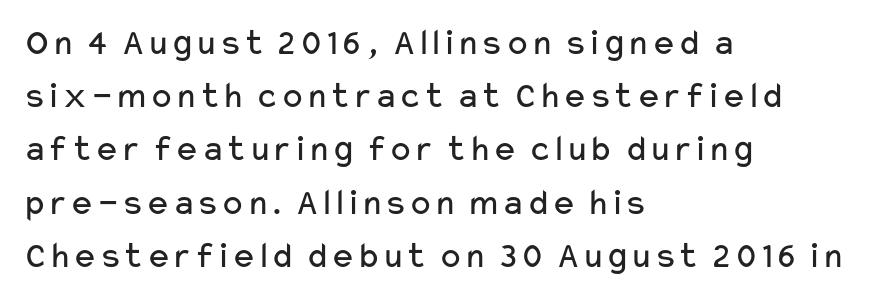
The image shows 38 px regular-weight, wide sans-serif type, upright; set left-aligned, normal line spacing (1.4x), normal letter spacing, not underlined; low stroke contrast and a medium x-height.
